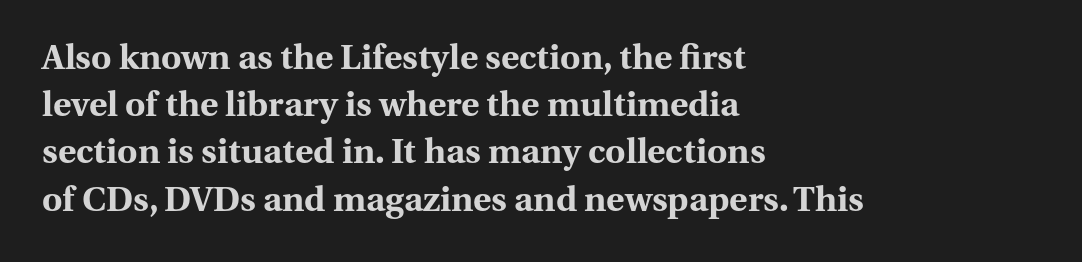
Compared with typical paragraphs, the rows here are spaced about the same. Words appear dense and cohesive because spacing is normal. Anything drawn beneath the words? Only blank space. This rendering employs a face with finishing strokes, i.e., a serif.
